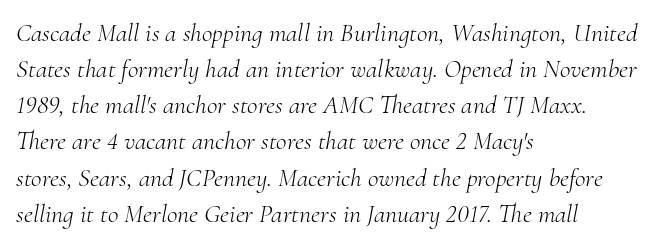
Q: Is the text bold? A: No.
Q: Is the text italic (slanted)? A: Yes, it leans right by about 10 degrees.
Q: Is the text underlined? A: No.
Q: How is the paragraph aligned? A: Left-aligned.
Q: Is the spacing between letters normal or unusually wide? A: Normal.
Q: Is the spacing between lines tight, normal or loose? A: Normal.
